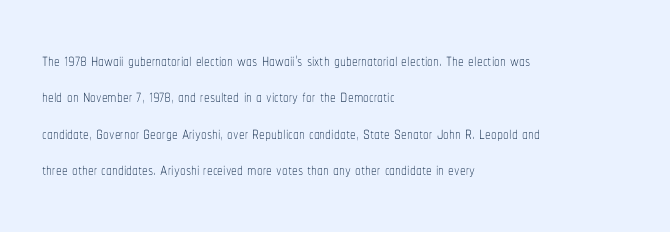
The image shows 23 px text type, upright; set left-aligned, normal line spacing (1.58x), normal letter spacing, not underlined.
